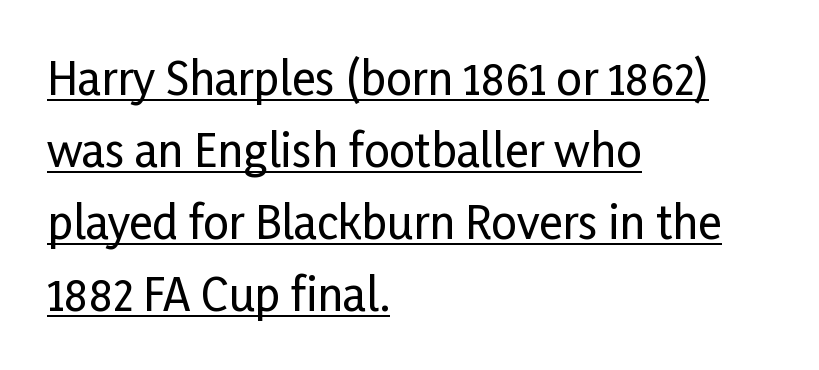
Q: Is the text italic (slanted)? A: No, it is upright.
Q: Is the typeface a serif or a sans-serif typeface? A: Sans-serif.
Q: Is the text underlined? A: Yes.
Q: How is the paragraph aligned? A: Left-aligned.
Q: Is the spacing between letters normal or unusually wide? A: Normal.
Q: Is the spacing between lines tight, normal or loose? A: Normal.
Q: Width (condensed, normal, or wide)? A: Condensed.
Q: Stroke contrast? A: Low.
Q: x-height? A: Medium.
Q: Monospaced? A: No.
